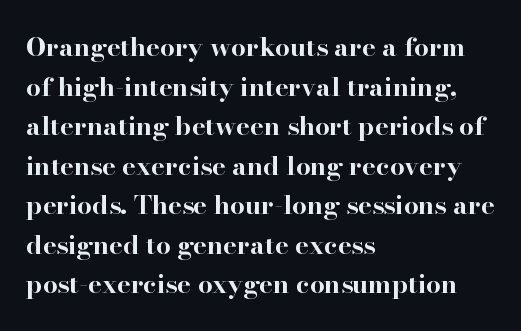
Q: Is the text bold? A: Yes.
Q: Is the text italic (slanted)? A: No, it is upright.
Q: Is the text underlined? A: No.
Q: How is the paragraph aligned? A: Left-aligned.
Q: Is the spacing between letters normal or unusually wide? A: Normal.
Q: Is the spacing between lines tight, normal or loose? A: Normal.
